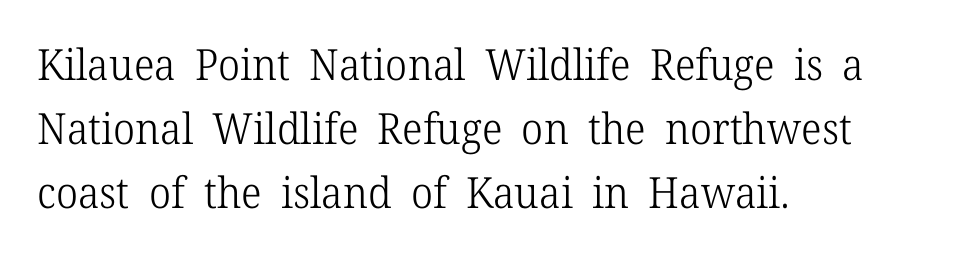
Q: Is the text bold? A: No.
Q: Is the text italic (slanted)? A: No, it is upright.
Q: Is the typeface a serif or a sans-serif typeface? A: Serif.
Q: Is the text underlined? A: No.
Q: How is the paragraph aligned? A: Left-aligned.
Q: Is the spacing between letters normal or unusually wide? A: Normal.
Q: Is the spacing between lines tight, normal or loose? A: Normal.
Q: Width (condensed, normal, or wide)? A: Normal.
Q: Stroke contrast? A: Low.
Q: x-height? A: Medium.
Q: Monospaced? A: No.
